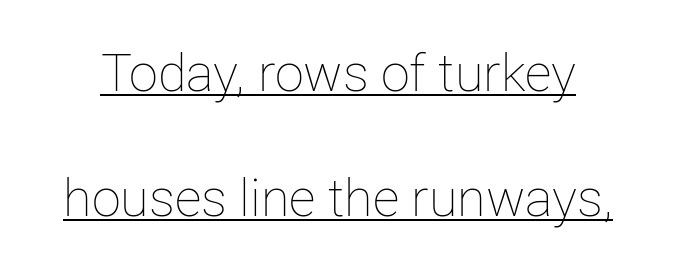
{"italic": "no", "bold": "no", "weight": "thin", "width": "normal", "stroke_contrast": "low", "x_height": "medium", "monospaced": "no", "underline": "yes", "line_spacing": "loose", "line_spacing_ratio": 2.41, "letter_spacing": "normal", "letter_spacing_em": 0.0, "glyph_px": 52}
